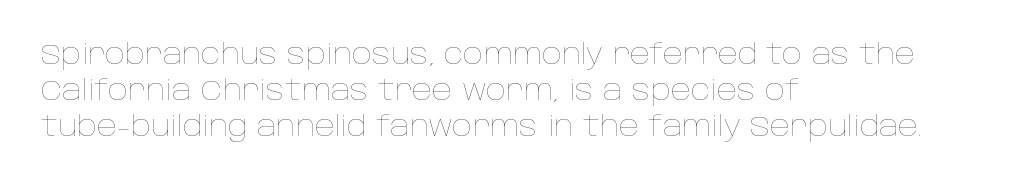
The image shows 28 px thin type, upright; set left-aligned, normal line spacing (1.29x), normal letter spacing, not underlined; low stroke contrast and a large x-height.
